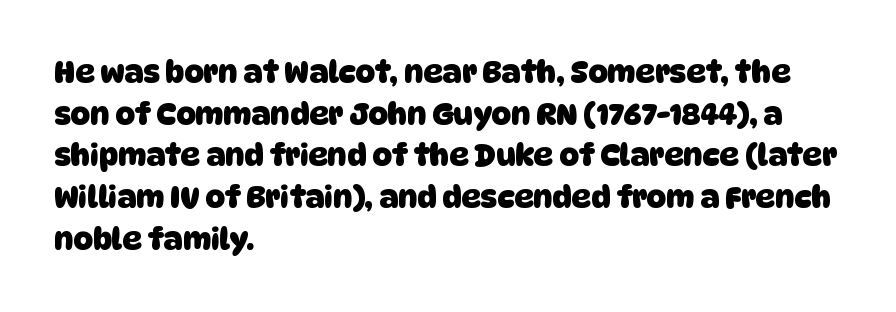
The image shows 30 px heavy sans-serif type; set left-aligned, normal line spacing (1.39x), normal letter spacing, not underlined; low stroke contrast and a large x-height.
